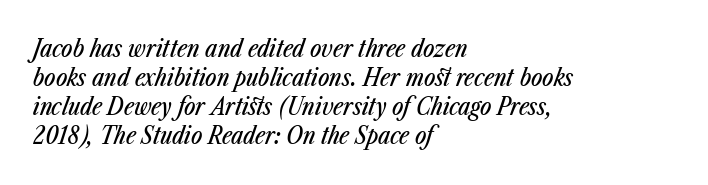
{"italic": "yes", "lean": "right", "slant_degrees": 23, "underline": "no", "align": "left", "line_spacing_ratio": 1.21, "letter_spacing": "normal", "letter_spacing_em": 0.0, "glyph_px": 24}
